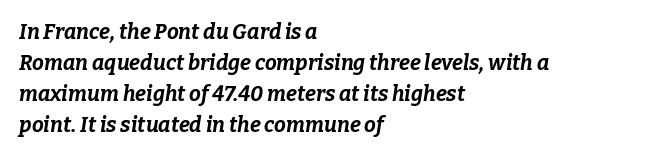
The image shows 21 px bold type, italic (leaning right); set left-aligned, normal line spacing (1.47x), normal letter spacing, not underlined.
